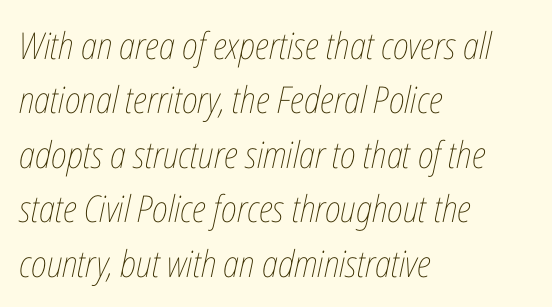
Q: Is the text bold? A: No.
Q: Is the text italic (slanted)? A: Yes, it leans right by about 12 degrees.
Q: Is the text underlined? A: No.
Q: How is the paragraph aligned? A: Left-aligned.
Q: Is the spacing between letters normal or unusually wide? A: Normal.
Q: Is the spacing between lines tight, normal or loose? A: Normal.
Q: Width (condensed, normal, or wide)? A: Condensed.
Q: Stroke contrast? A: Low.
Q: x-height? A: Medium.
Q: Monospaced? A: No.
